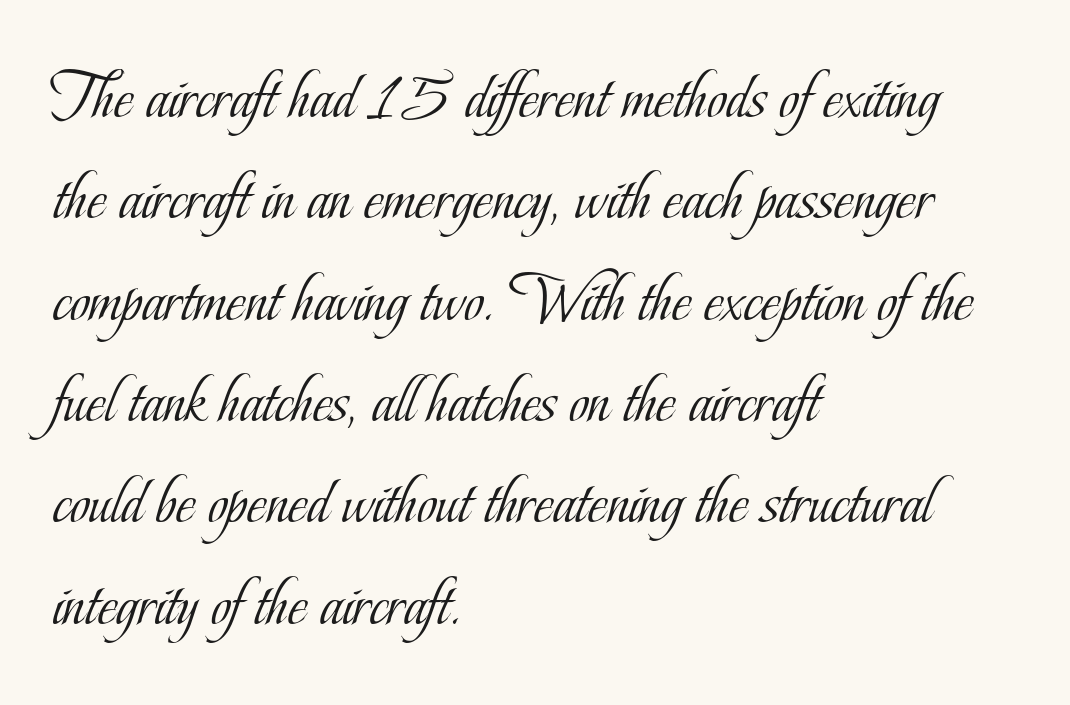
Q: Is the text bold? A: No.
Q: Is the text italic (slanted)? A: Yes.
Q: Is the typeface a serif or a sans-serif typeface? A: Serif.
Q: Is the text underlined? A: No.
Q: How is the paragraph aligned? A: Left-aligned.
Q: Is the spacing between letters normal or unusually wide? A: Normal.
Q: Is the spacing between lines tight, normal or loose? A: Normal.
Q: Width (condensed, normal, or wide)? A: Condensed.
Q: Stroke contrast? A: Low.
Q: x-height? A: Small.
Q: Monospaced? A: No.
